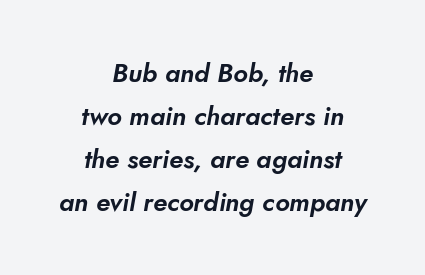
Q: Is the text underlined? A: No.
Q: How is the paragraph aligned? A: Centered.
Q: Is the spacing between letters normal or unusually wide? A: Normal.
Q: Is the spacing between lines tight, normal or loose? A: Normal.
